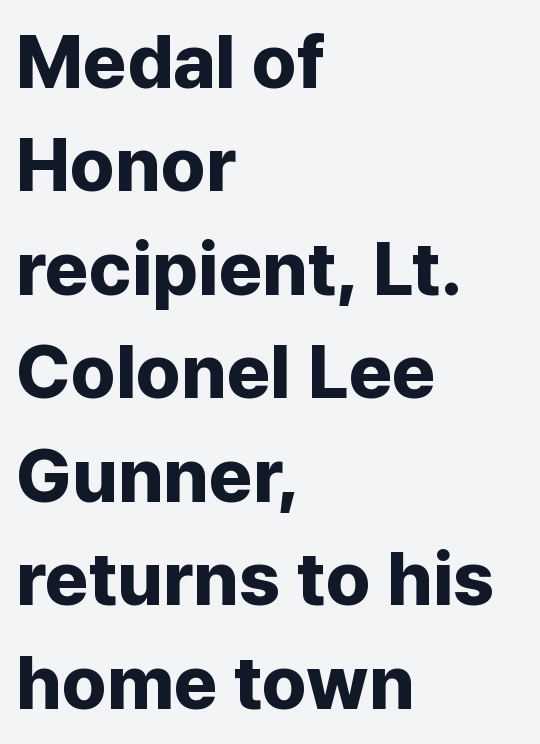
In terms of weight, the rendering is a true, heavy bold. Successive baselines arrive at the customary interval. A classic flush-left, rag-right setting is used for this passage. Stroke terminals: plain, sans-serif. This sample uses plain, unmodified letter spacing. Character widths vary here, with narrow letters taking less room than wide ones.
